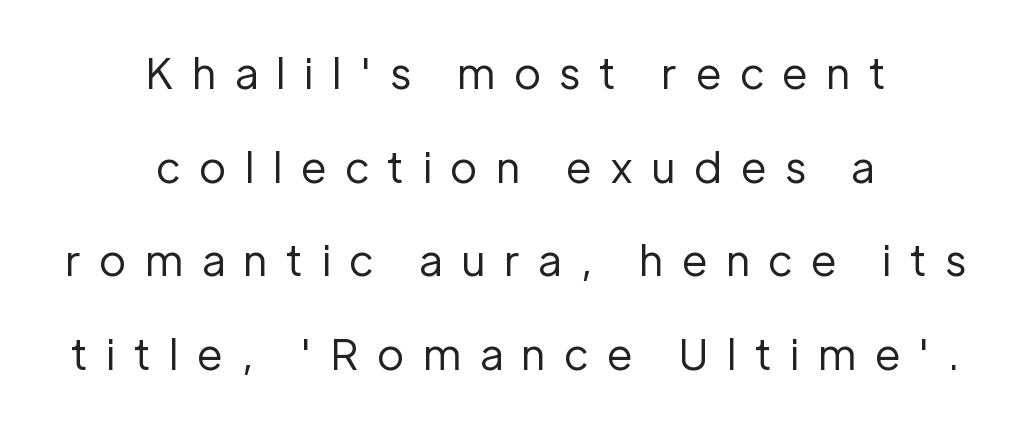
The passage shown is not underscored anywhere. One-word summary of the alignment: center. The font is comparable to plain body text, perhaps lighter. A sans-serif font was chosen for this passage. Unlike italic type, these characters show no tilt at all. Here the designer chose a conventional face with non-uniform glyph widths.
